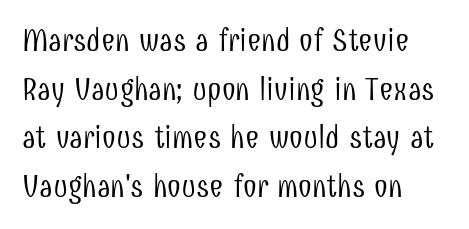
This sample uses an upright cut, with every glyph sitting square on the baseline. A bare baseline throughout the passage. Tracking here is standard; glyphs follow each other at the usual distance. The characters display no serif detailing; their extremities are plain. Note the varied advance widths — an 'i' is clearly narrower than an 'm'.
